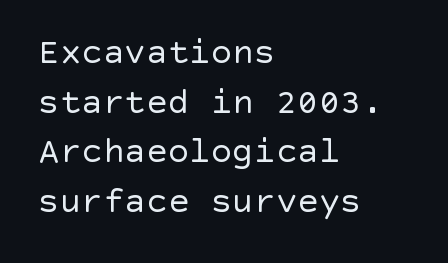
{"serif": "no", "italic": "no", "bold": "no", "weight": "regular", "width": "normal", "x_height": "large", "underline": "no", "align": "left", "line_spacing": "normal", "line_spacing_ratio": 1.38, "letter_spacing": "normal", "letter_spacing_em": 0.0, "glyph_px": 36}
